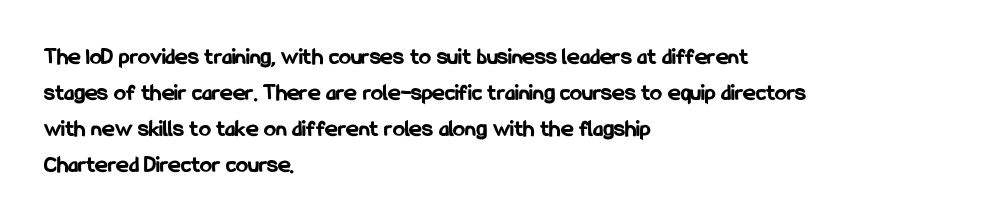
The image shows 24 px bold type, upright; set left-aligned, normal line spacing (1.5x), normal letter spacing, not underlined.
